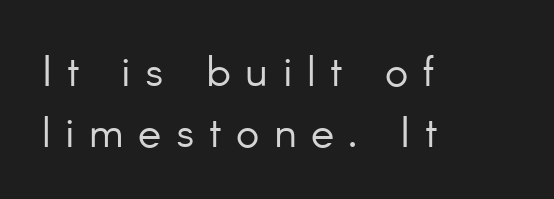
This sample uses a sans-serif face. How would I describe the line gaps? Plain and ordinary. The words here are not underlined. Is this a heavy cut? Hardly; it is regular or lighter.
